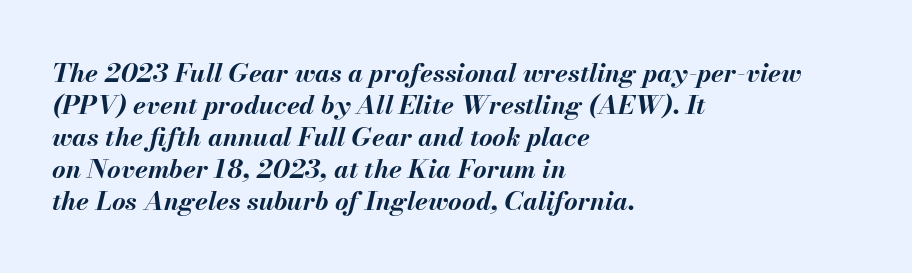
The image shows 26 px bold type, italic (leaning right); set left-aligned, line spacing 1.23x, normal letter spacing, not underlined.
